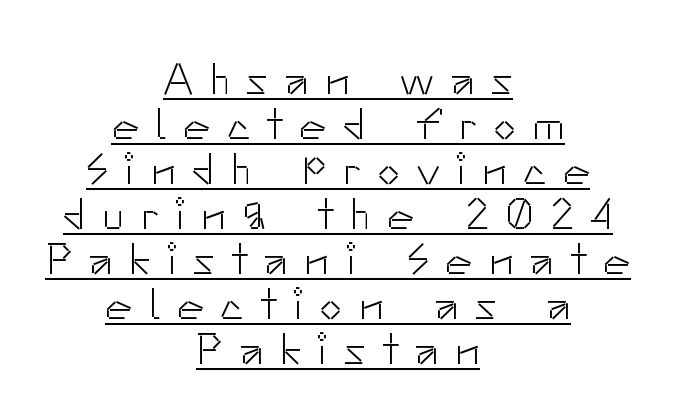
The image shows 45 px light sans-serif type, upright; set centered, tight line spacing (1.0x), unusually wide letter spacing (+0.37 em), underlined; low stroke contrast and a small x-height.
